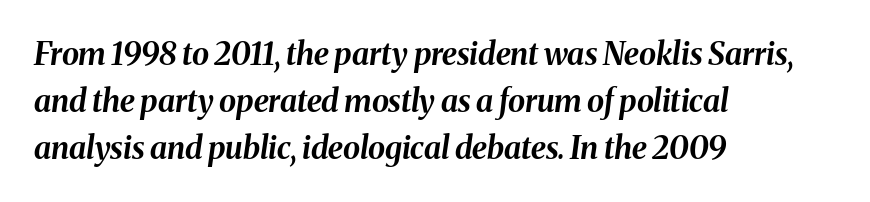
{"italic": "yes", "lean": "right", "slant_degrees": 8, "bold": "yes", "weight": "bold", "width": "normal", "stroke_contrast": "medium", "x_height": "medium", "monospaced": "no", "underline": "no", "align": "left", "line_spacing": "normal", "line_spacing_ratio": 1.51, "letter_spacing": "normal", "letter_spacing_em": 0.0, "glyph_px": 31}
